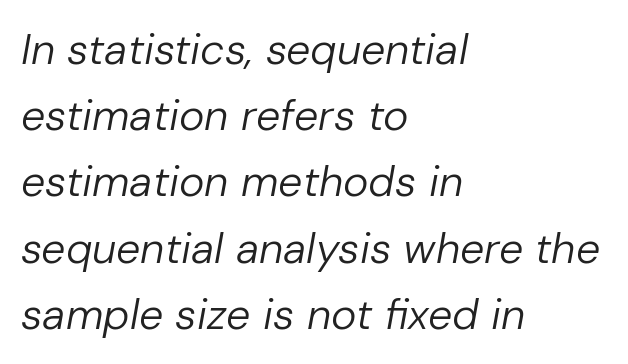
These lines sit exactly where default settings would place them. Counters stay open thanks to moderate or lighter strokes. Which margin do the lines hug? The left one — the right edge is uneven. You could not count columns in this text — the font is proportionally spaced. Unmarked baselines from the first word to the last. These lines were composed using italics.
